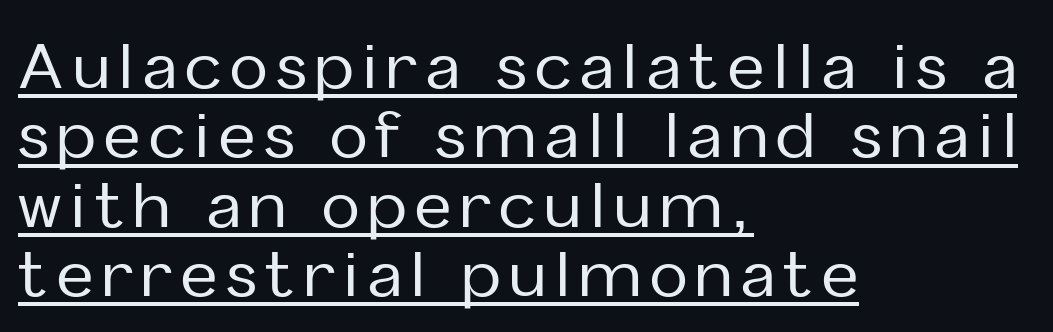
This is roman type, the default non-slanted kind. Each letter keeps its own natural width here, so spacing adapts to shape. These characters rest on top of a visible drawn line. Tightly led — the rows are bunched. The rag falls on the right side of this text block. A sans-serif font was chosen for this passage.
